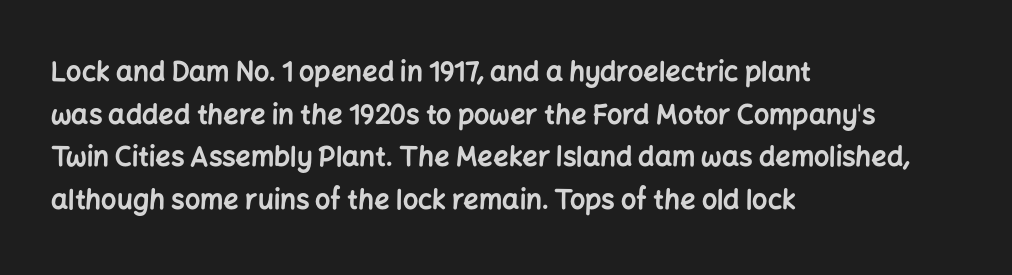
The image shows 27 px bold type, upright; set left-aligned, normal line spacing (1.58x), normal letter spacing, not underlined.
